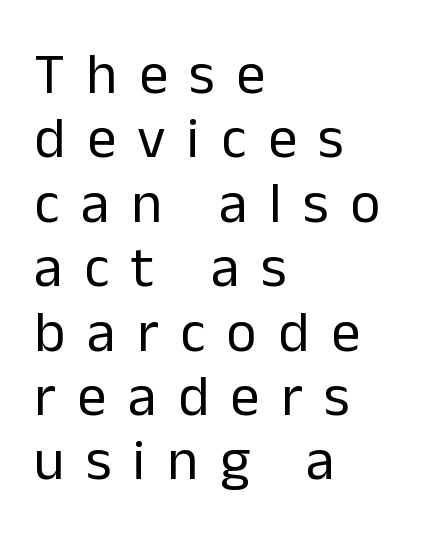
The words here are not underlined. Summary of weight: not heavy and not bold. The line-height multiplier appears low, near solid setting. This sample is left-justified, so line endings fall wherever the words run out.
